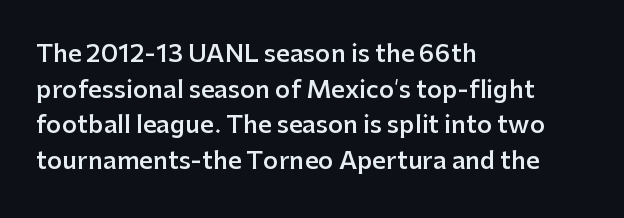
A semibold gives these letters moderate extra thickness, short of bold. Line spacing here is normal. Short note: letters normally spaced. Designer's note — italics off, roman on. A clean baseline with only descenders dipping below it. Line beginnings align vertically; line endings do not.
